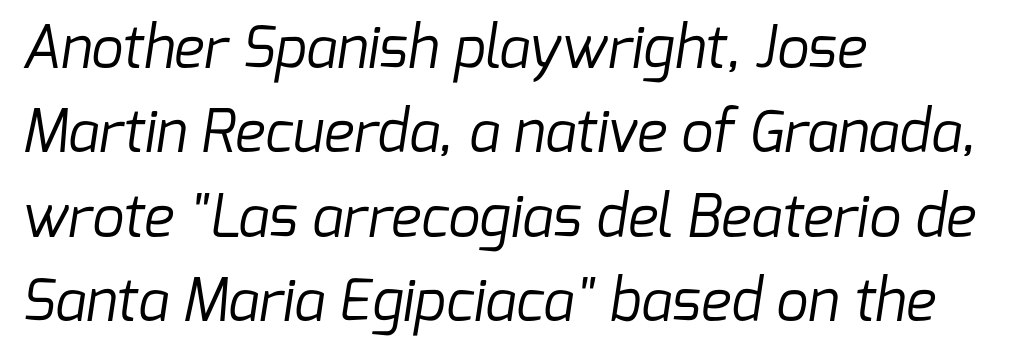
Q: Is the text bold? A: No.
Q: Is the typeface a serif or a sans-serif typeface? A: Sans-serif.
Q: Is the text underlined? A: No.
Q: How is the paragraph aligned? A: Left-aligned.
Q: Is the spacing between letters normal or unusually wide? A: Normal.
Q: Is the spacing between lines tight, normal or loose? A: Normal.
Q: Width (condensed, normal, or wide)? A: Normal.
Q: Stroke contrast? A: Low.
Q: x-height? A: Medium.
Q: Monospaced? A: No.
